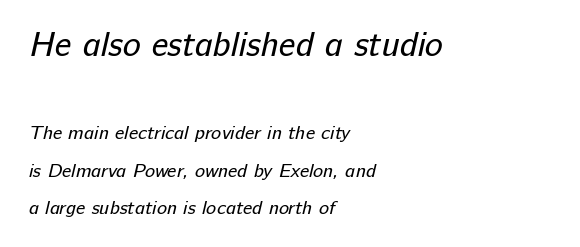
The image shows 34 px regular-weight sans-serif type; set left-aligned, loose line spacing (1.99x), normal letter spacing, not underlined; the first (top) block is 1.79x larger; low stroke contrast and a medium x-height.
